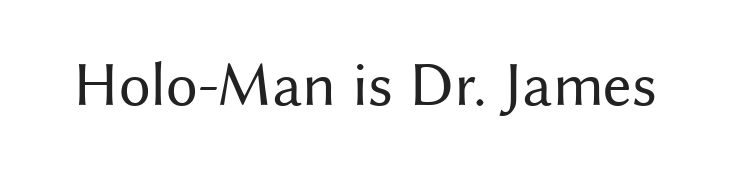
Anything drawn beneath the words? Only blank space. The rendering uses natural spacing where letterforms have individual widths. Is there any slant? The stems are plumb. The font family rendered here belongs to the sans-serif group. Summary of weight: not heavy and not bold.
